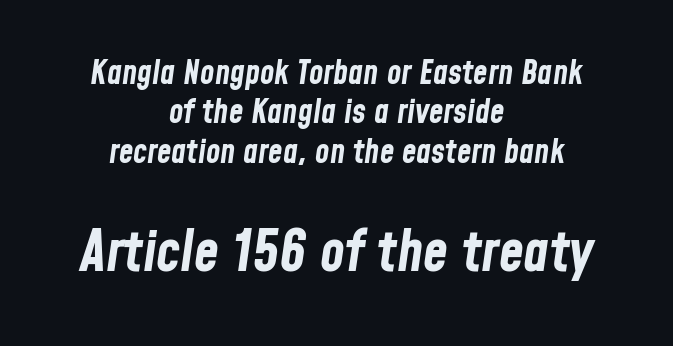
{"italic": "yes", "lean": "right", "slant_degrees": 8, "bold": "yes", "weight": "bold", "width": "condensed", "stroke_contrast": "low", "x_height": "medium", "monospaced": "no", "underline": "no", "align": "center", "line_spacing_ratio": 1.19, "letter_spacing": "normal", "letter_spacing_em": 0.0, "larger_block": "second", "size_ratio": 1.73, "glyph_px": 57}
